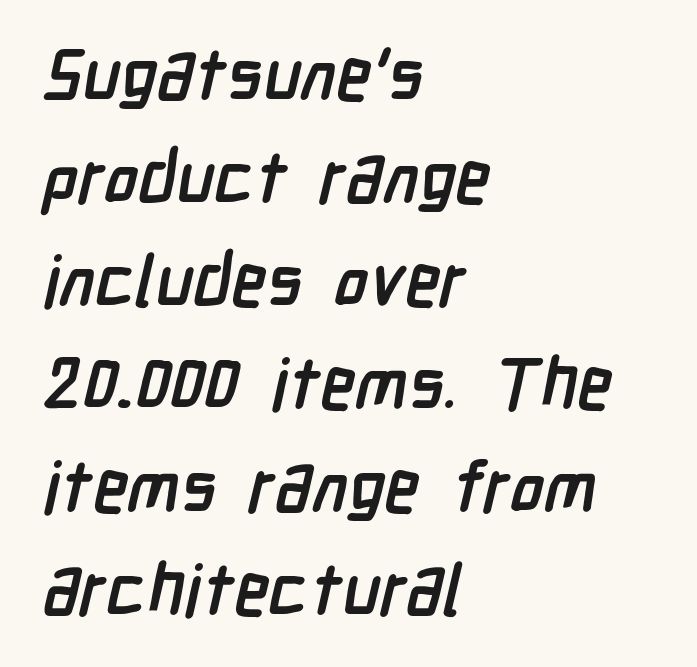
A classic flush-left, rag-right setting is used for this passage. Spacing verdict: proportional, widths tailored to each character. The words here are not underlined. Heft: maximum for text — a bold. The block of text has a typical density, with ordinary space between rows. Grotesque or geometric, the face here clearly has no serifs.
